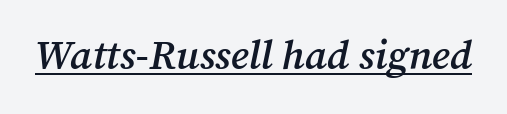
You can tell it's italic because the verticals aren't actually vertical. Set as a demibold, roughly 600 on the weight scale. This sample uses plain, unmodified letter spacing. Underlined type. Looks like regular typesetting: each glyph gets only the width it needs. The designer went with a serif here, giving each stem small feet.
